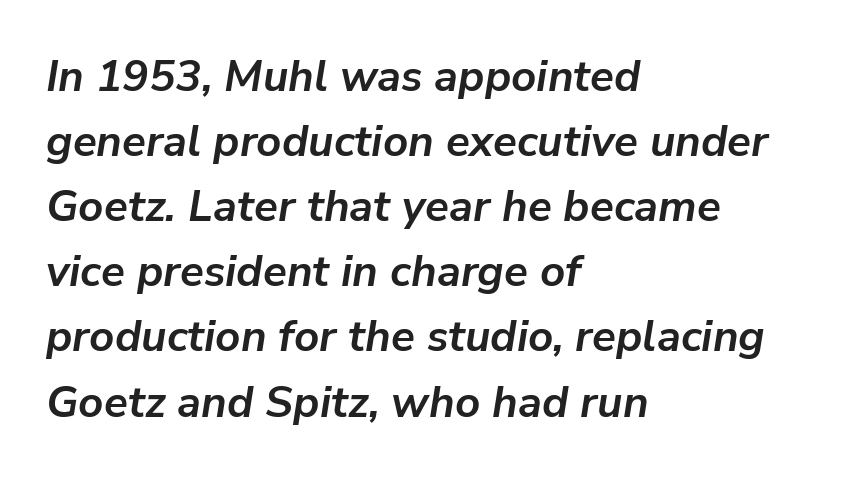
The image shows 44 px semibold type, italic (leaning right); set left-aligned, normal line spacing (1.48x), normal letter spacing, not underlined; low stroke contrast and a medium x-height.
